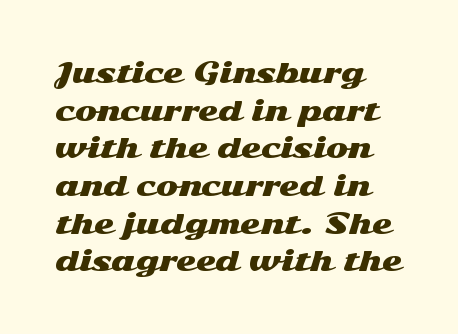
Which margin do the lines hug? The left one — the right edge is uneven. This sample uses plain, unmodified letter spacing. Glance below the letters and you will spot only blank space. Baseline-to-baseline distance is the conventional proportion of letter height.
